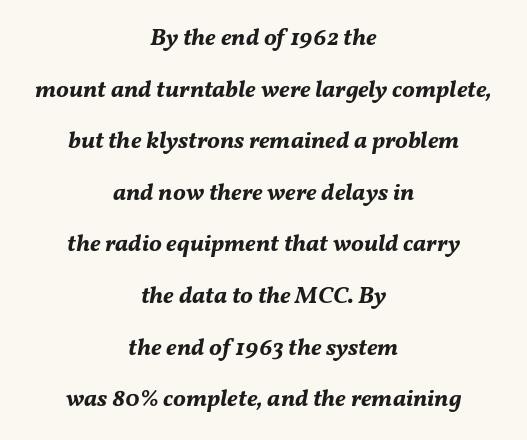
The image shows 24 px bold type, italic (leaning right); set centered, loose line spacing (2.15x), normal letter spacing, not underlined.
